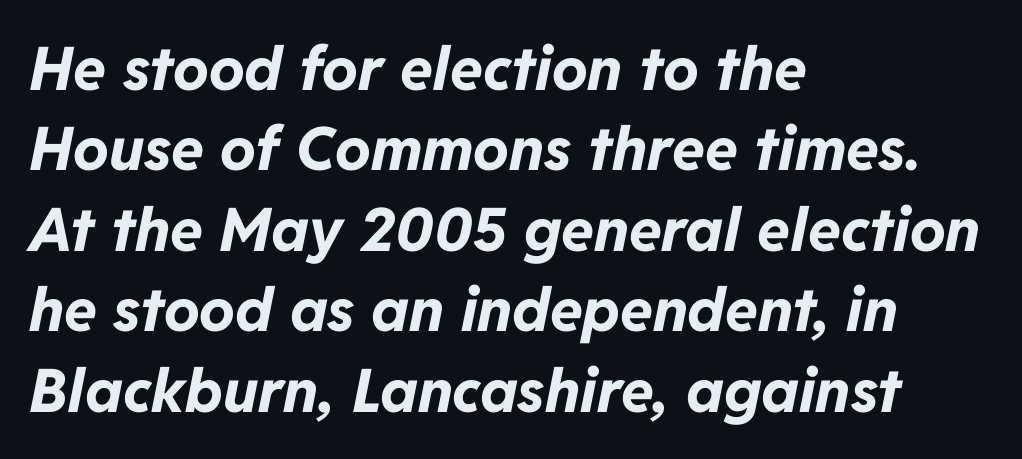
Short and long lines alike share a common starting point at left. Proportional: the letters do not fall into vertical columns. The glyphs have the mass of a bold cut. Interline gaps are of average width in this sample. Type without underlining.
